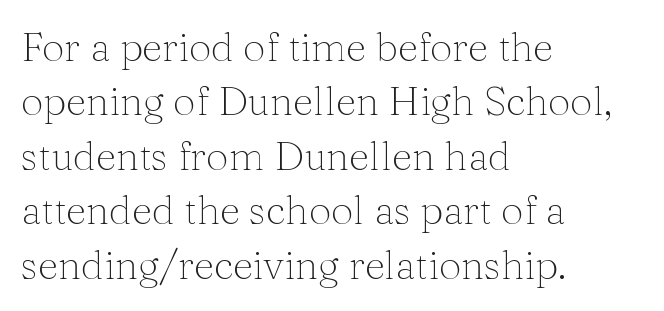
The image shows 40 px thin serif type, upright; set left-aligned, normal line spacing (1.36x), normal letter spacing, not underlined; medium stroke contrast and a medium x-height.
